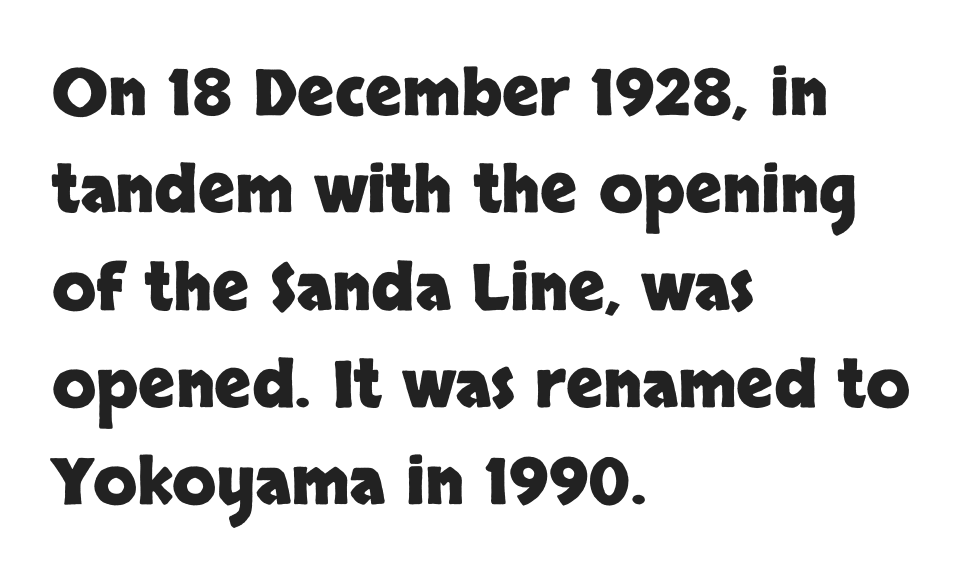
{"serif": "no", "italic": "no", "bold": "yes", "weight": "heavy", "width": "normal", "stroke_contrast": "low", "x_height": "large", "monospaced": "no", "underline": "no", "align": "left", "line_spacing": "normal", "line_spacing_ratio": 1.52, "letter_spacing": "normal", "letter_spacing_em": 0.0, "glyph_px": 64}
